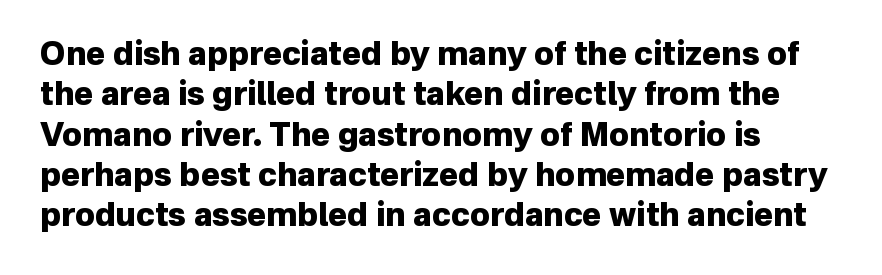
Q: Is the text bold? A: Yes.
Q: Is the text italic (slanted)? A: No, it is upright.
Q: Is the typeface a serif or a sans-serif typeface? A: Sans-serif.
Q: Is the text underlined? A: No.
Q: How is the paragraph aligned? A: Left-aligned.
Q: Is the spacing between letters normal or unusually wide? A: Normal.
Q: Is the spacing between lines tight, normal or loose? A: Normal.
Q: Width (condensed, normal, or wide)? A: Normal.
Q: Stroke contrast? A: Low.
Q: x-height? A: Medium.
Q: Monospaced? A: No.
